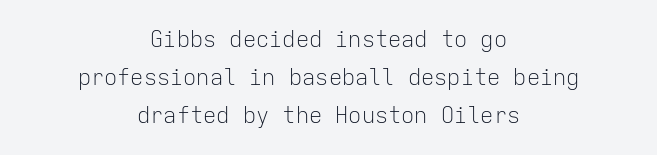
The image shows 22 px text type, upright; set centered, line spacing 1.72x, normal letter spacing, not underlined.
